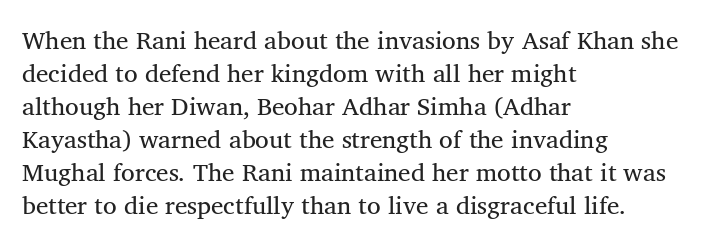
Q: Is the text bold? A: No.
Q: Is the text underlined? A: No.
Q: How is the paragraph aligned? A: Left-aligned.
Q: Is the spacing between letters normal or unusually wide? A: Normal.
Q: Is the spacing between lines tight, normal or loose? A: Normal.
